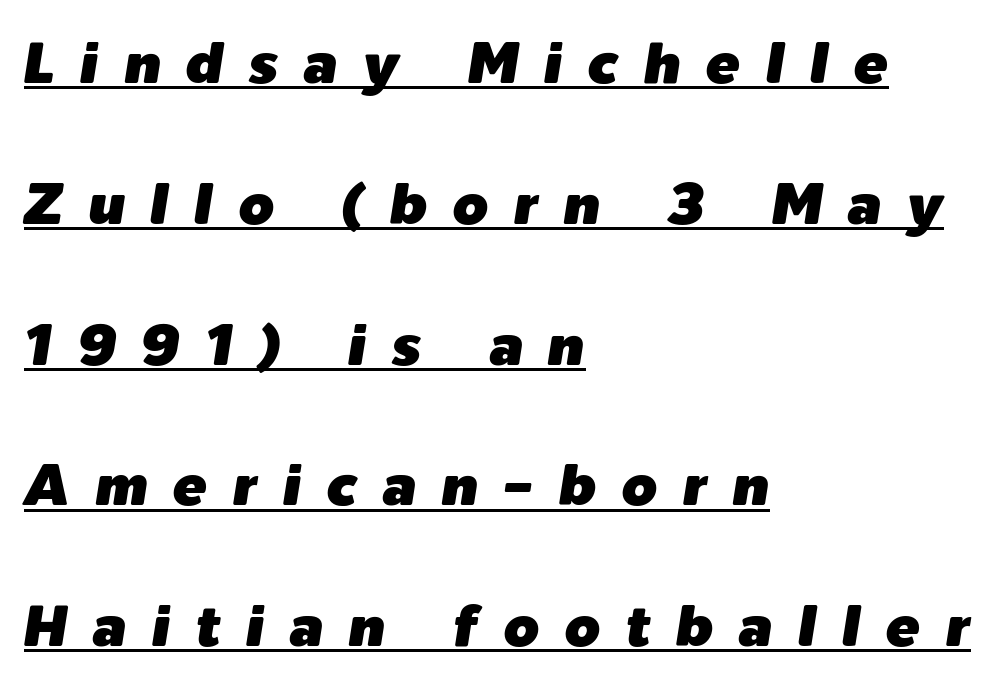
The image shows 57 px text type, italic (leaning right); set left-aligned, loose line spacing (2.47x), unusually wide letter spacing (+0.44 em), underlined; low stroke contrast and a medium x-height.
